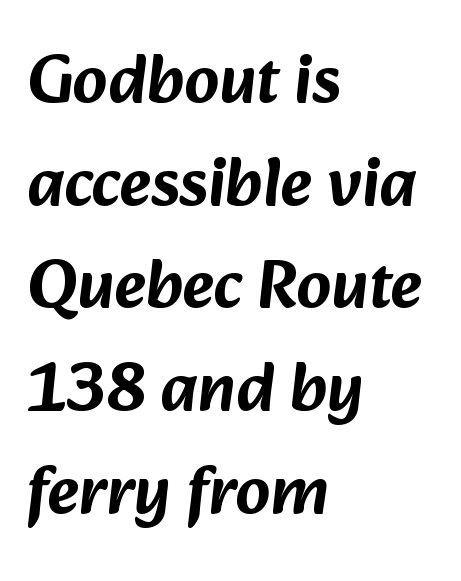
{"serif": "no", "width": "normal", "stroke_contrast": "low", "x_height": "medium", "monospaced": "no", "underline": "no", "align": "left", "line_spacing": "normal", "line_spacing_ratio": 1.51, "letter_spacing": "normal", "letter_spacing_em": 0.0, "glyph_px": 68}
